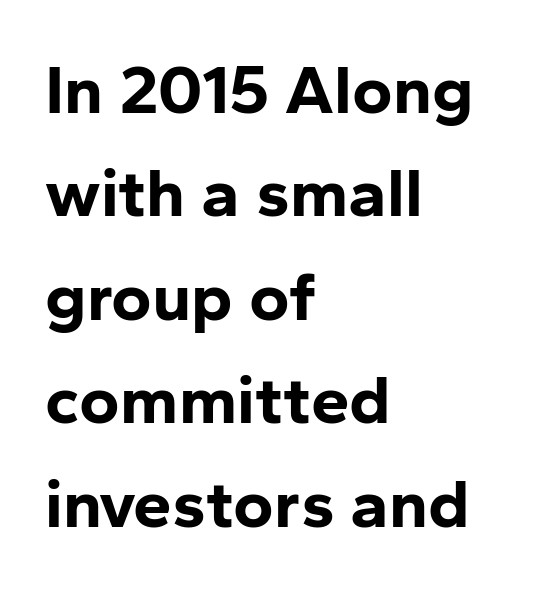
The image shows 69 px bold sans-serif type, upright; set left-aligned, normal line spacing (1.5x), normal letter spacing, not underlined; low stroke contrast and a medium x-height.
